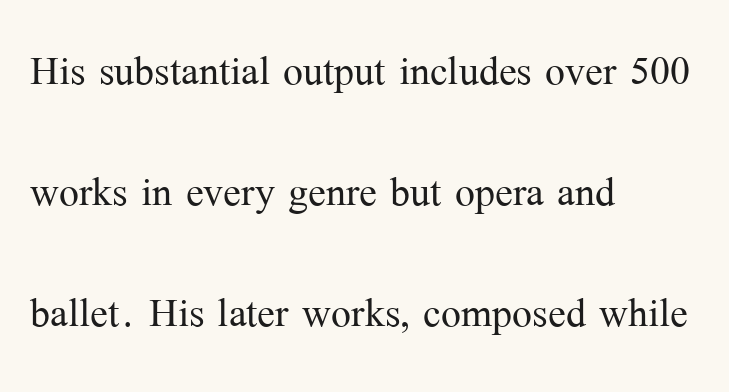
Q: Is the text bold? A: No.
Q: Is the text italic (slanted)? A: No, it is upright.
Q: Is the typeface a serif or a sans-serif typeface? A: Serif.
Q: Is the text underlined? A: No.
Q: How is the paragraph aligned? A: Left-aligned.
Q: Is the spacing between letters normal or unusually wide? A: Normal.
Q: Is the spacing between lines tight, normal or loose? A: Loose.
Q: Width (condensed, normal, or wide)? A: Normal.
Q: Stroke contrast? A: Medium.
Q: x-height? A: Medium.
Q: Monospaced? A: No.
